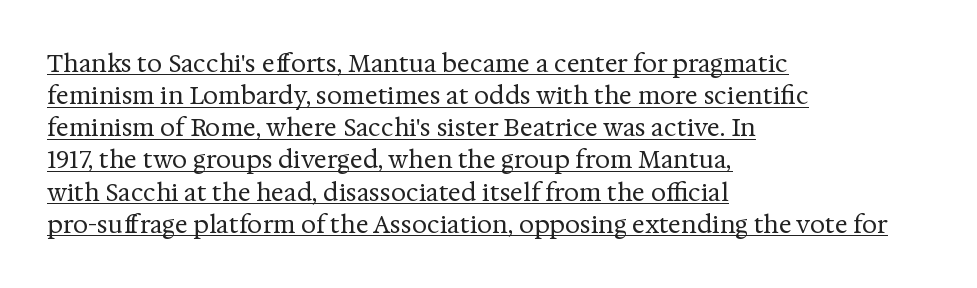
These characters rest on top of a visible drawn line. A light-to-regular cut is what we see here. The face used here is rendered with its standard letterfit. This rendering uses left alignment, leaving the right contour irregular. Leading matches the norm, producing a regular column.
